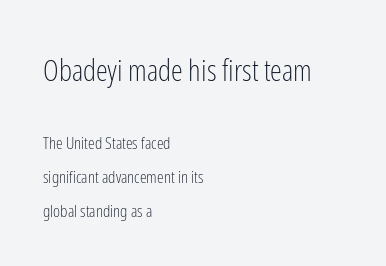
Q: Is the text bold? A: No.
Q: Is the text italic (slanted)? A: No, it is upright.
Q: Is the typeface a serif or a sans-serif typeface? A: Sans-serif.
Q: Is the text underlined? A: No.
Q: How is the paragraph aligned? A: Left-aligned.
Q: Is the spacing between letters normal or unusually wide? A: Normal.
Q: Is the spacing between lines tight, normal or loose? A: Loose.
Q: Which block of text is set in a larger size, the first (top) or the second (bottom)? A: The first (top) one.
Q: Width (condensed, normal, or wide)? A: Condensed.
Q: Stroke contrast? A: Low.
Q: x-height? A: Medium.
Q: Monospaced? A: No.
